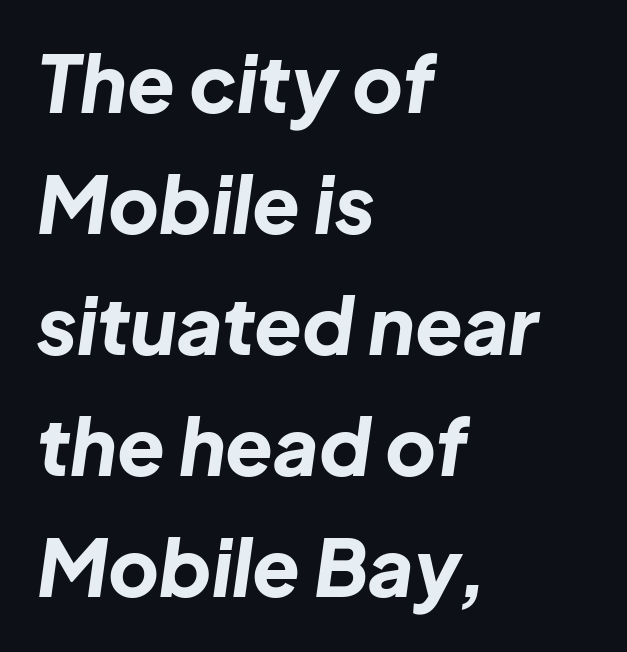
The image shows 78 px bold type, italic (leaning right); set left-aligned, normal line spacing (1.55x), normal letter spacing, not underlined; low stroke contrast and a medium x-height.
